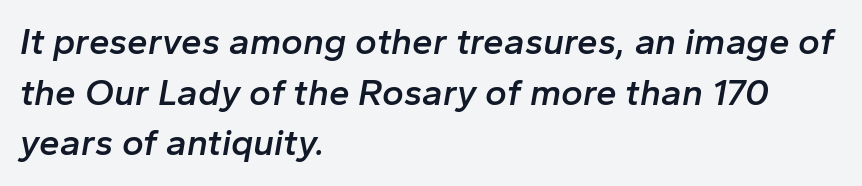
{"italic": "yes", "lean": "right", "slant_degrees": 10, "bold": "semi", "weight": "semibold", "width": "normal", "stroke_contrast": "low", "x_height": "medium", "monospaced": "no", "underline": "no", "align": "left", "line_spacing": "normal", "line_spacing_ratio": 1.37, "letter_spacing": "normal", "letter_spacing_em": 0.0, "glyph_px": 37}
